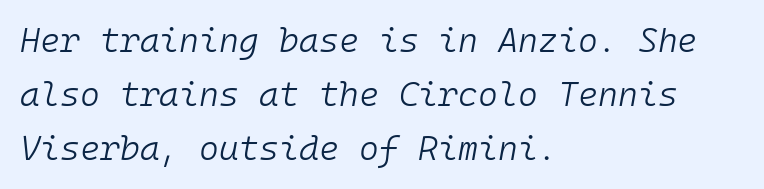
Unmarked baselines from the first word to the last. One glance says typical: line gaps are just what's usual. Quick note: italic. Counters stay open thanks to moderate or lighter strokes. Do the characters align in a grid? Yes, the font is monospaced.
